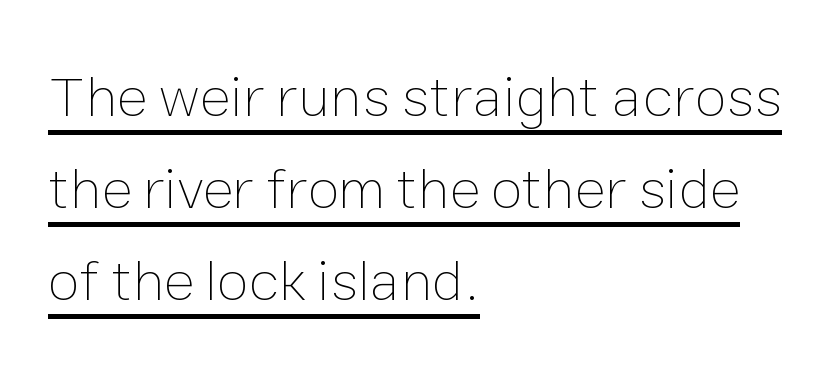
{"italic": "no", "bold": "no", "weight": "thin", "width": "normal", "stroke_contrast": "low", "x_height": "medium", "monospaced": "no", "underline": "yes", "align": "left", "line_spacing": "normal", "line_spacing_ratio": 1.59, "letter_spacing": "normal", "letter_spacing_em": 0.0, "glyph_px": 58}
